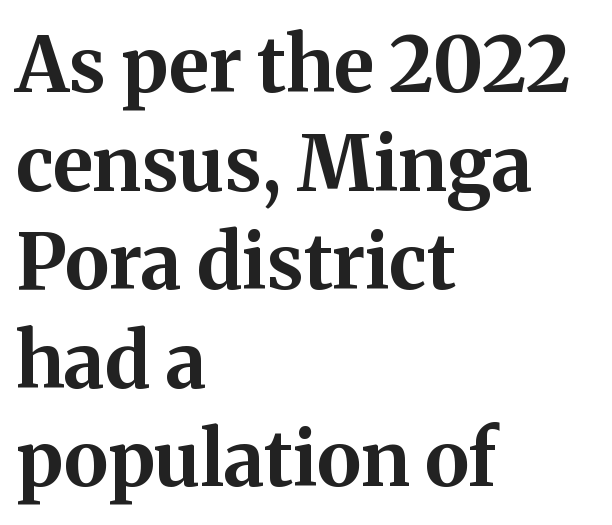
{"serif": "yes", "italic": "no", "bold": "yes", "weight": "bold", "width": "normal", "stroke_contrast": "medium", "x_height": "medium", "monospaced": "no", "underline": "no", "align": "left", "line_spacing": "normal", "line_spacing_ratio": 1.28, "letter_spacing": "normal", "letter_spacing_em": 0.0, "glyph_px": 77}
